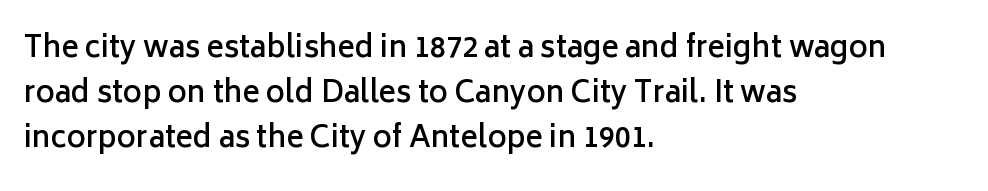
{"serif": "no", "italic": "no", "bold": "semi", "weight": "semibold", "width": "normal", "stroke_contrast": "low", "x_height": "medium", "monospaced": "no", "underline": "no", "align": "left", "line_spacing": "normal", "line_spacing_ratio": 1.55, "letter_spacing": "normal", "letter_spacing_em": 0.0, "glyph_px": 29}
